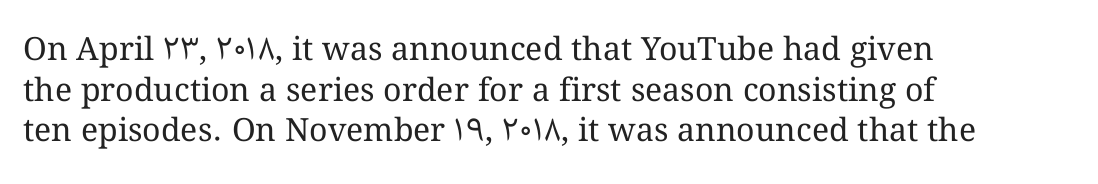
Vertical stems look standard width or narrower in stroke. A typesetter would call this proportional, since set widths differ per character. These lines are set flush left with a ragged right edge. No word sits above an underline. These lines sit exactly where default settings would place them.
